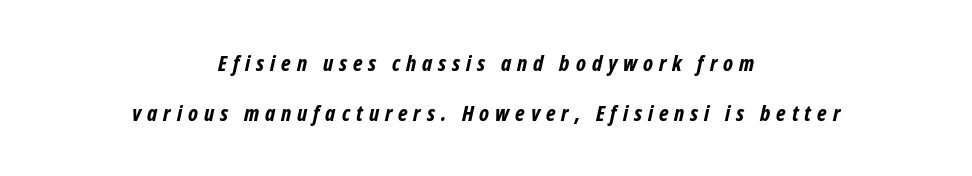
Q: Is the text bold? A: Yes.
Q: Is the text underlined? A: No.
Q: How is the paragraph aligned? A: Centered.
Q: Is the spacing between letters normal or unusually wide? A: Unusually wide.
Q: Is the spacing between lines tight, normal or loose? A: Loose.
